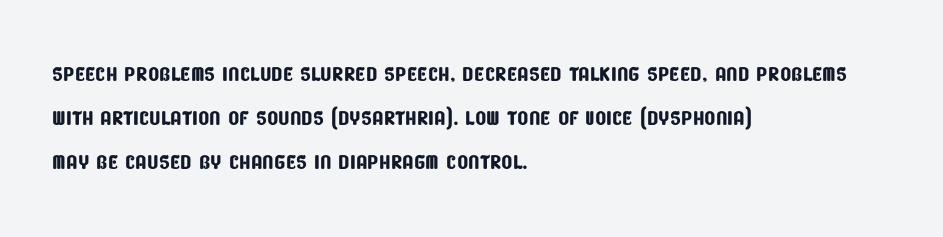
Short note: letters normally spaced. Teacher's note: observe the even left margin — that is flush-left alignment. No word sits above an underline. Vertically, the passage feels balanced, rows spaced as you'd expect.
